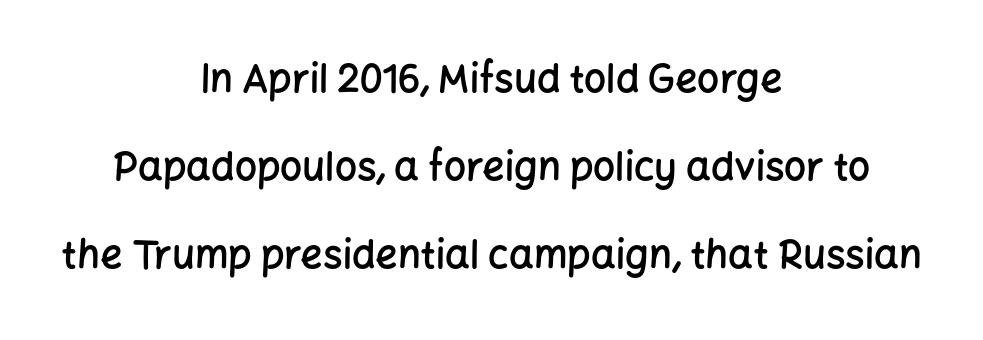
The rendering uses natural spacing where letterforms have individual widths. You can tell it's not italic because the verticals are truly vertical. I'd describe the lettering as semibold — firm but not a full bold. You could call the tracking neutral — neither tight nor loose. Unmarked baselines from the first word to the last. Layout note: lines centered.
